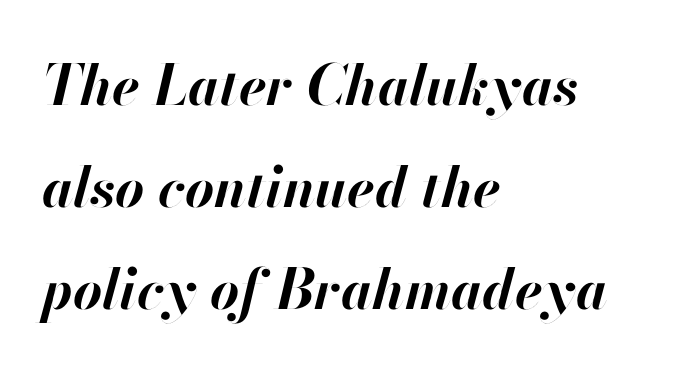
Q: Is the text bold? A: Yes.
Q: Is the text italic (slanted)? A: Yes, it leans right by about 13 degrees.
Q: Is the text underlined? A: No.
Q: How is the paragraph aligned? A: Left-aligned.
Q: Is the spacing between letters normal or unusually wide? A: Normal.
Q: Width (condensed, normal, or wide)? A: Normal.
Q: Stroke contrast? A: High.
Q: x-height? A: Small.
Q: Monospaced? A: No.
